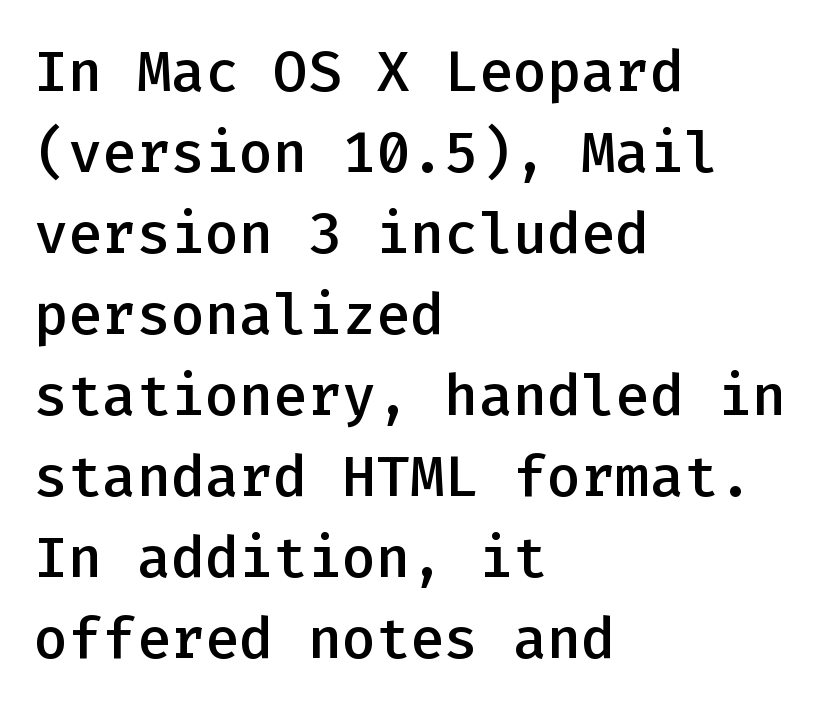
Fixed-width glyphs throughout — classic coding-font behaviour. Vertical strokes here are truly vertical. This sample uses a sans-serif face. The typesetter chose a ragged-right arrangement here. Notice how descenders clear the ascenders below comfortably — that's standard leading. Descenders hang freely into open space.
